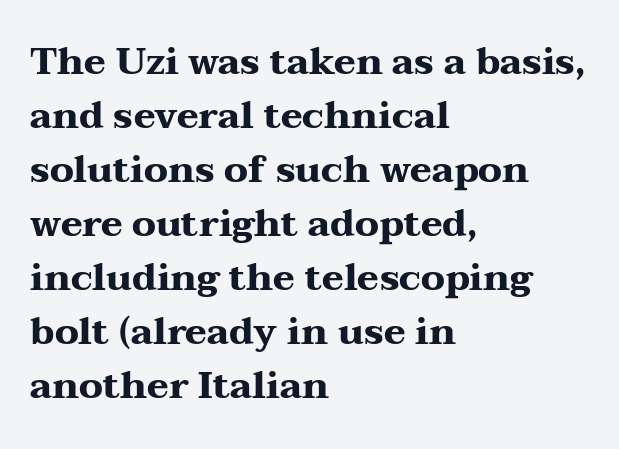
{"serif": "yes", "italic": "no", "bold": "yes", "weight": "heavy", "width": "wide", "stroke_contrast": "medium", "x_height": "medium", "monospaced": "no", "underline": "no", "align": "left", "line_spacing": "normal", "line_spacing_ratio": 1.46, "letter_spacing": "normal", "letter_spacing_em": 0.0, "glyph_px": 37}
